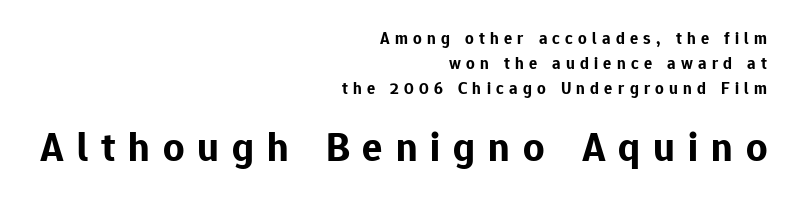
Line spacing here is normal. The more generous point size was reserved for the lower chunk. These words are printed bold, with thick strokes throughout. Casual observation: everything's shoved over to the right.
